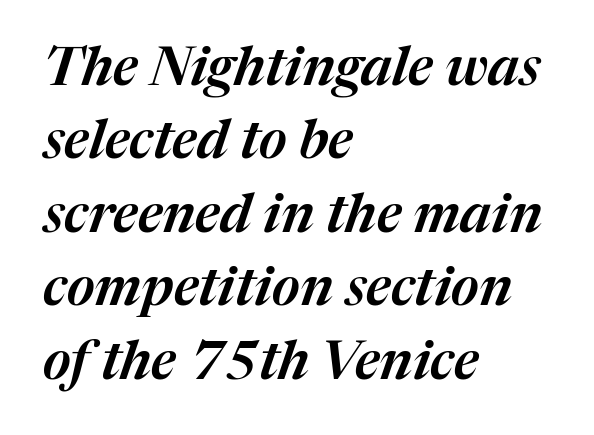
Italic? Definitely — the glyphs are oblique. Compared with typical paragraphs, the rows here are spaced about the same. This sample uses plain, unmodified letter spacing. Character widths vary here, with narrow letters taking less room than wide ones.
